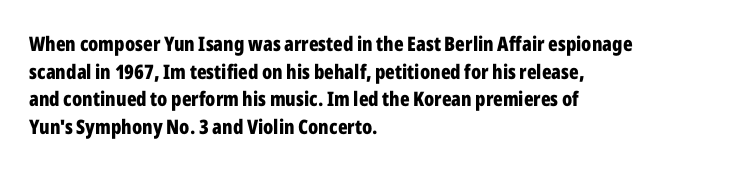
Is the letter spacing exaggerated? No — it looks like the ordinary default. Does the weight exceed regular? Yes, all the way to bold. Layout note: lines flush left. Notice how the stems are strictly vertical — no italics here.
